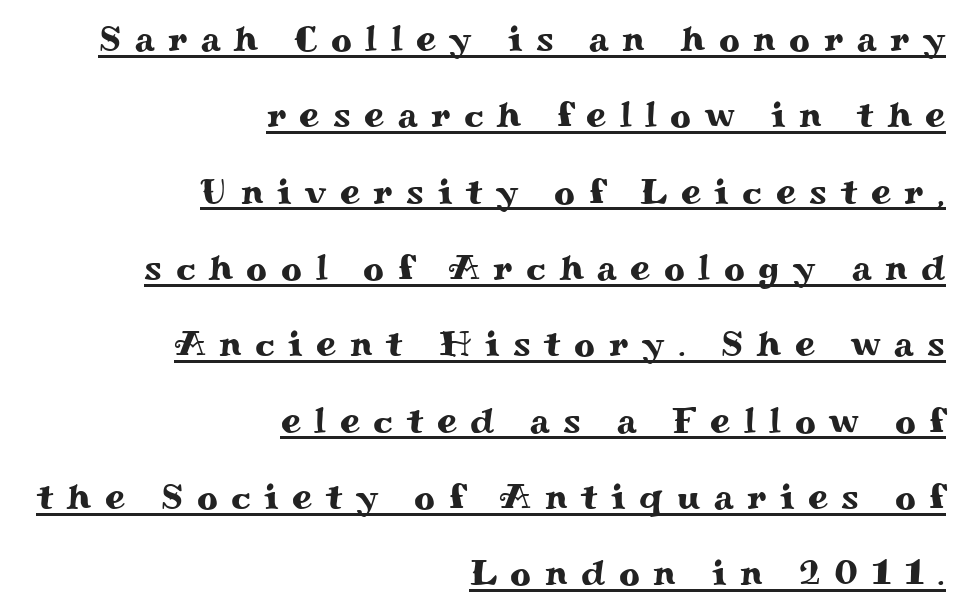
The image shows 36 px wide serif type, upright; set right-aligned, loose line spacing (2.12x), unusually wide letter spacing (+0.38 em), underlined; medium stroke contrast and a small x-height.
